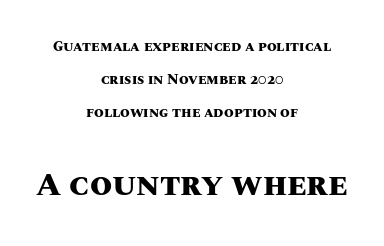
Layout note: lines centered. Students, this is bold: see how much ink each stroke carries. The font's upright variant was chosen for this text. Compared with typical paragraphs, the rows here are farther apart. Honestly, there is no underline to notice here at all. Each letter keeps its own natural width here, so spacing adapts to shape.
